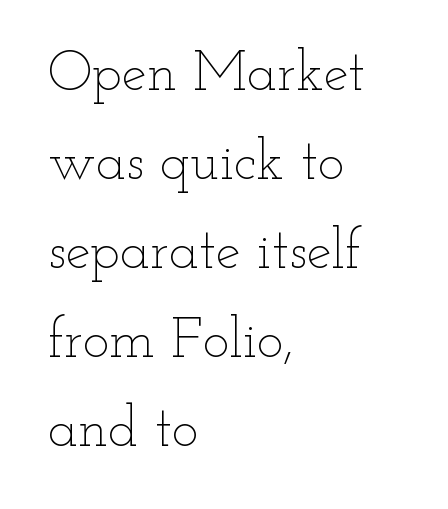
Q: Is the text bold? A: No.
Q: Is the text italic (slanted)? A: No, it is upright.
Q: Is the text underlined? A: No.
Q: How is the paragraph aligned? A: Left-aligned.
Q: Is the spacing between letters normal or unusually wide? A: Normal.
Q: Is the spacing between lines tight, normal or loose? A: Normal.
Q: Width (condensed, normal, or wide)? A: Wide.
Q: Stroke contrast? A: Low.
Q: x-height? A: Small.
Q: Monospaced? A: No.
